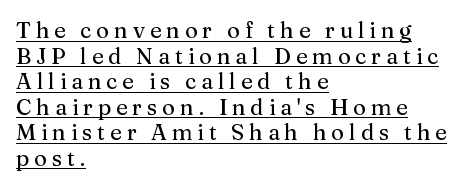
{"italic": "no", "underline": "yes", "align": "left", "line_spacing_ratio": 1.16, "letter_spacing": "wide", "letter_spacing_em": 0.22, "glyph_px": 22}
